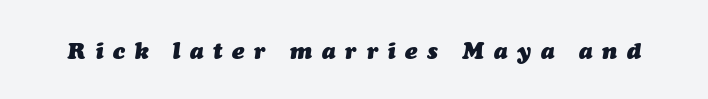
You can tell it's italic because the verticals aren't actually vertical. Rule under the text: the space is simply empty. The rendering inserts visible extra space after every character. Strokes here are thick enough to call this a true bold.
